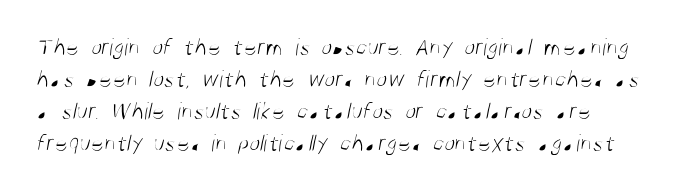
Q: Is the text bold? A: No.
Q: Is the text underlined? A: No.
Q: How is the paragraph aligned? A: Left-aligned.
Q: Is the spacing between letters normal or unusually wide? A: Normal.
Q: Is the spacing between lines tight, normal or loose? A: Normal.
